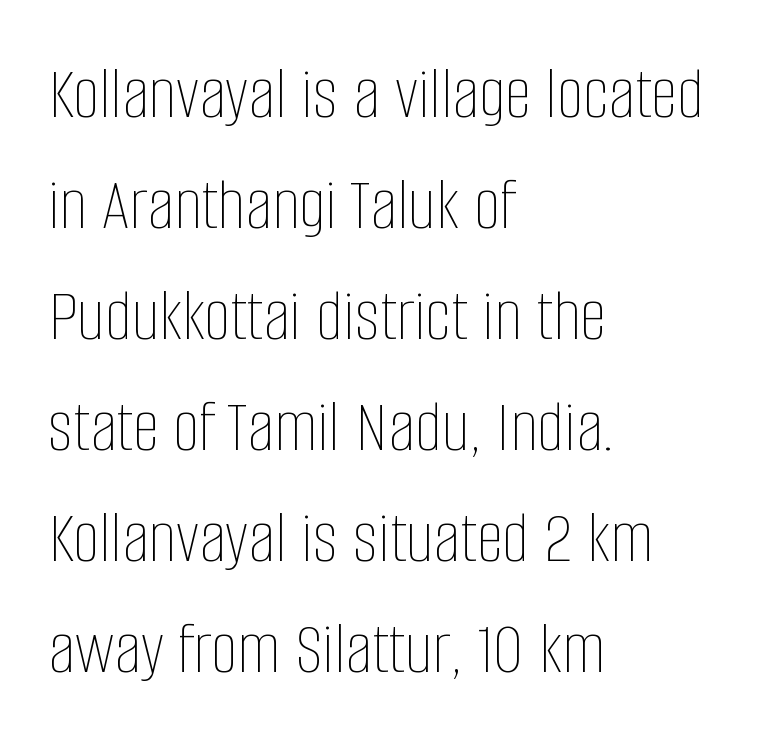
{"italic": "no", "bold": "no", "weight": "thin", "width": "condensed", "stroke_contrast": "low", "x_height": "large", "monospaced": "no", "underline": "no", "align": "left", "line_spacing": "normal", "line_spacing_ratio": 1.46, "letter_spacing": "normal", "letter_spacing_em": 0.0, "glyph_px": 76}
